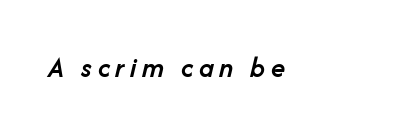
{"italic": "yes", "lean": "right", "slant_degrees": 14, "bold": "semi", "weight": "semibold", "width": "normal", "stroke_contrast": "low", "x_height": "medium", "monospaced": "no", "underline": "no", "glyph_px": 29}
